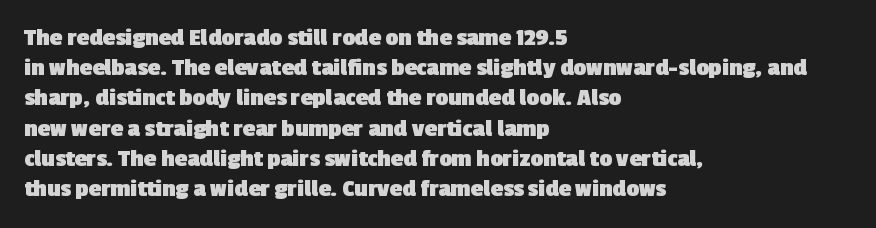
Q: Is the text bold? A: Yes.
Q: Is the text underlined? A: No.
Q: How is the paragraph aligned? A: Left-aligned.
Q: Is the spacing between letters normal or unusually wide? A: Normal.
